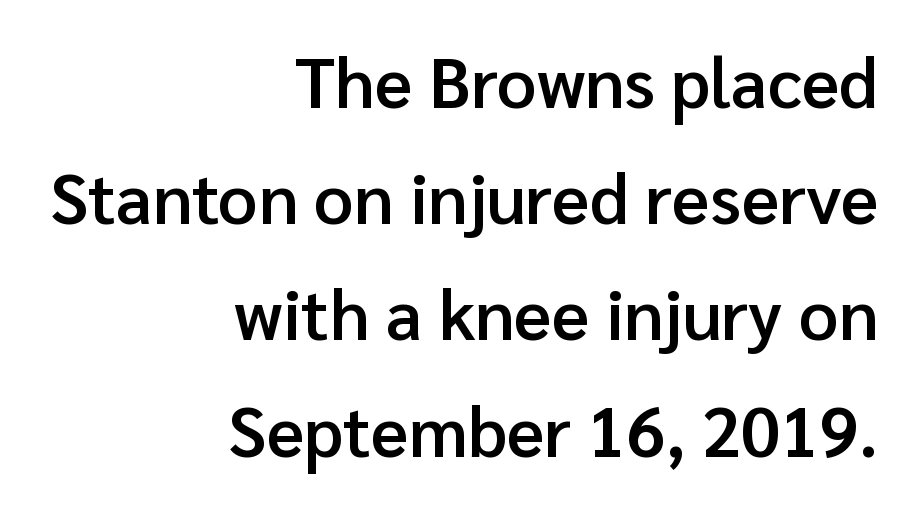
Q: Is the text bold? A: Semi-bold.
Q: Is the text italic (slanted)? A: No, it is upright.
Q: Is the typeface a serif or a sans-serif typeface? A: Sans-serif.
Q: Is the text underlined? A: No.
Q: How is the paragraph aligned? A: Right-aligned.
Q: Is the spacing between letters normal or unusually wide? A: Normal.
Q: Is the spacing between lines tight, normal or loose? A: Normal.
Q: Width (condensed, normal, or wide)? A: Normal.
Q: Stroke contrast? A: Low.
Q: x-height? A: Medium.
Q: Monospaced? A: No.
